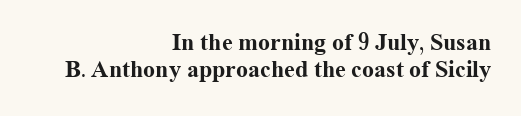
The image shows 24 px bold type, upright; set right-aligned, tight line spacing (1.14x), normal letter spacing, not underlined.
